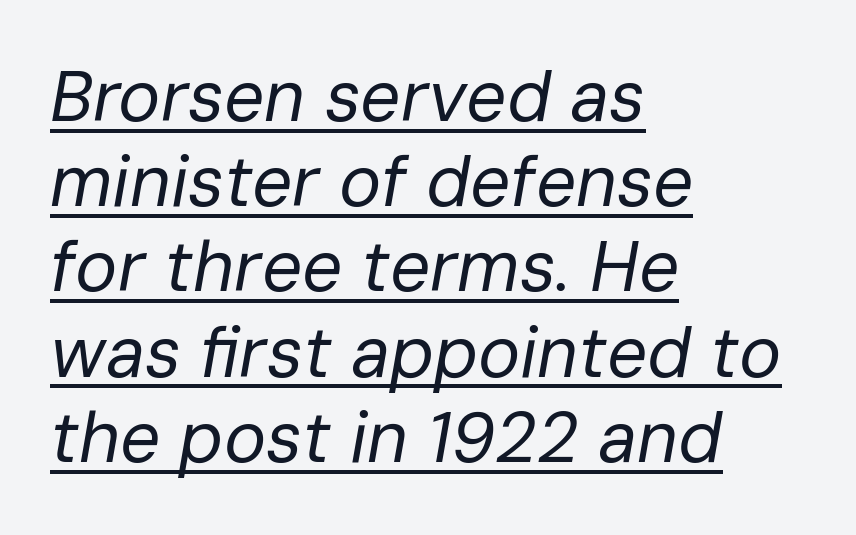
Compared with a centered layout, this one pins lines to the left instead. A typesetter would mark this as italic. Students, observe the line beneath the letters — that is underlining. Bold? No — there's no thickening of the strokes. Words appear dense and cohesive because spacing is normal.
